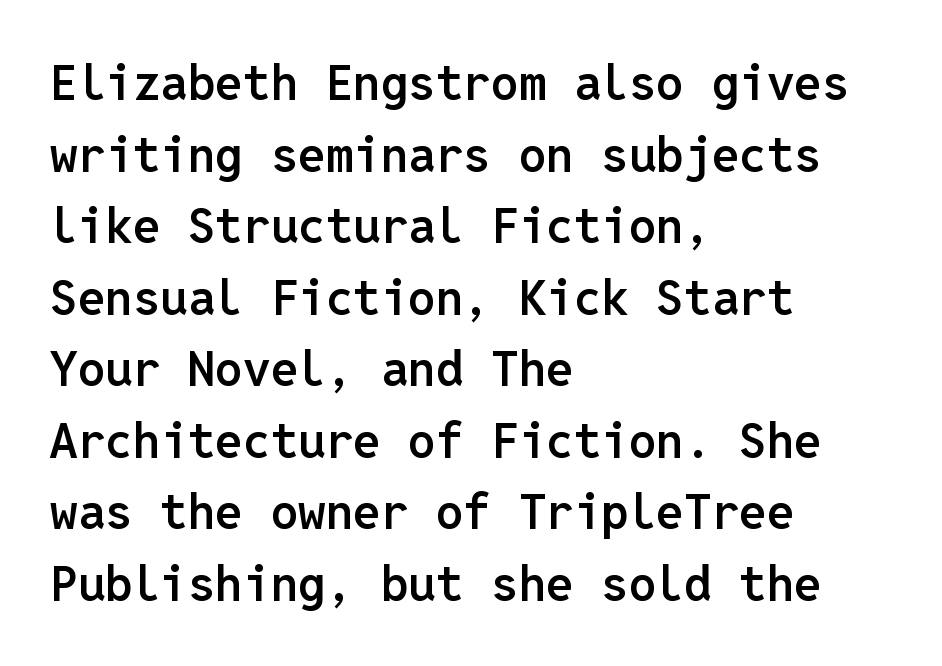
This rendering features lettering with no underline. You could count columns in this text — the font is strictly monospaced. The passage shown stacks its lines at a standard gap. A typesetter would call this zero additional tracking.
